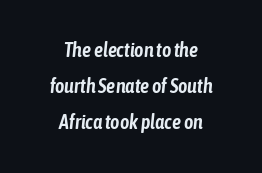
The image shows 20 px text type, italic (leaning right); set centered, line spacing 1.81x, normal letter spacing, not underlined.
